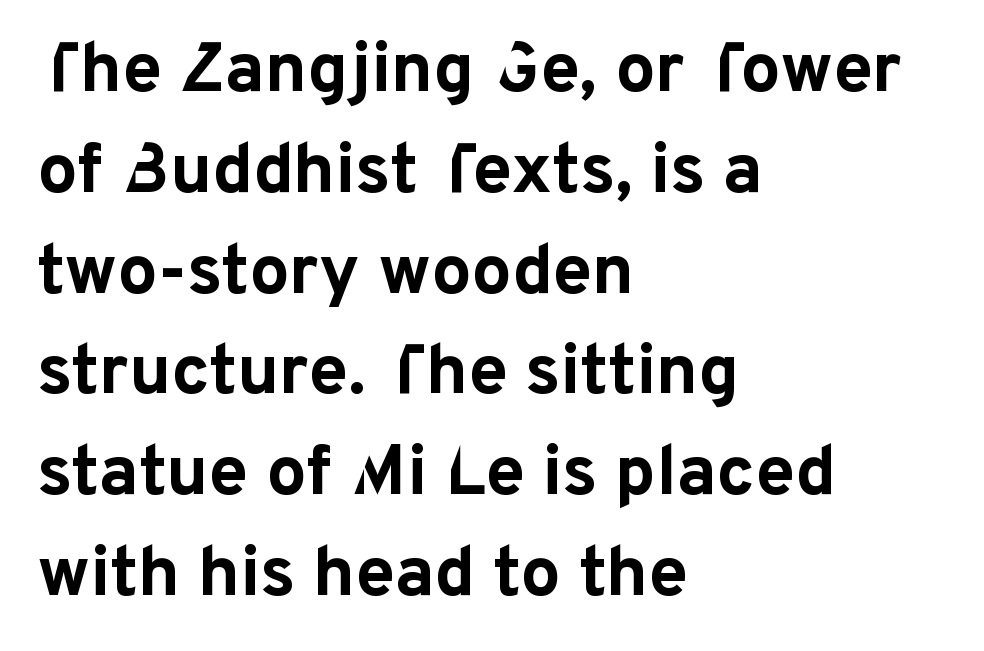
Q: Is the text bold? A: Yes.
Q: Is the text italic (slanted)? A: No, it is upright.
Q: Is the typeface a serif or a sans-serif typeface? A: Sans-serif.
Q: Is the text underlined? A: No.
Q: How is the paragraph aligned? A: Left-aligned.
Q: Is the spacing between letters normal or unusually wide? A: Normal.
Q: Is the spacing between lines tight, normal or loose? A: Normal.
Q: Width (condensed, normal, or wide)? A: Normal.
Q: Stroke contrast? A: Low.
Q: x-height? A: Medium.
Q: Monospaced? A: No.
